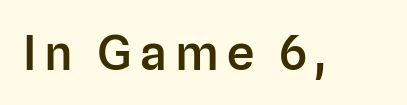
{"serif": "no", "italic": "no", "bold": "semi", "weight": "semibold", "width": "normal", "stroke_contrast": "low", "x_height": "medium", "monospaced": "no", "underline": "no", "glyph_px": 49}
